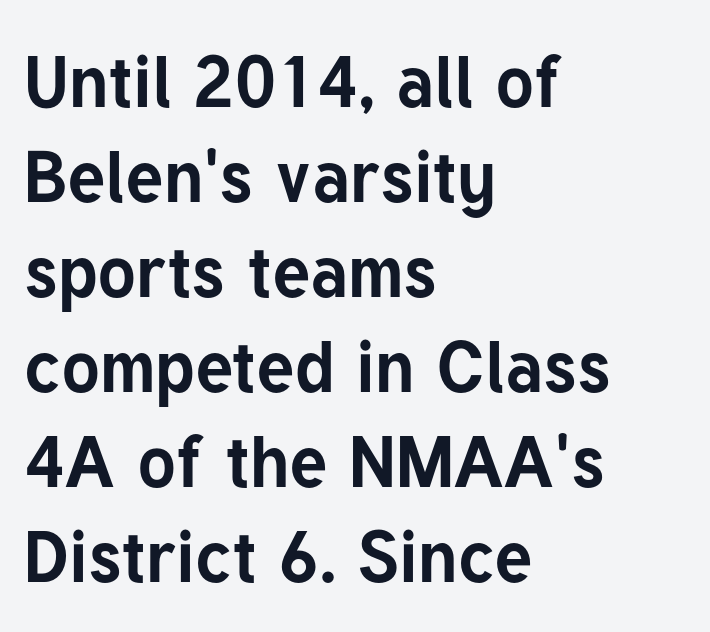
These lines are rendered in a variable-pitch font. Weight check: bold — yes, fully. Style check: upright. The font family rendered here belongs to the sans-serif group. The rows are spaced the way most documents space them. In terms of letterspacing, this is plain default setting.
